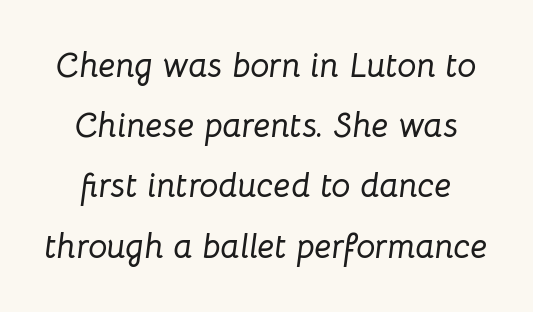
The face used here is proportionally spaced, like ordinary book or web type. Is the letter spacing exaggerated? No — it looks like the ordinary default. Only glyphs here, with clear space below each row. This is oblique type, the kind used for emphasis or titles.
